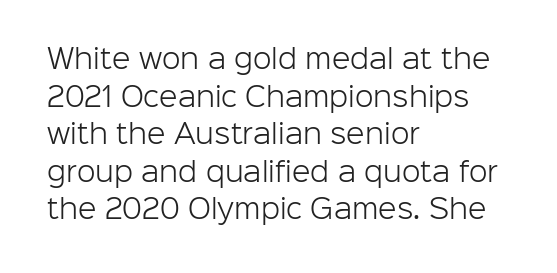
Q: Is the text bold? A: No.
Q: Is the text italic (slanted)? A: No, it is upright.
Q: Is the text underlined? A: No.
Q: How is the paragraph aligned? A: Left-aligned.
Q: Is the spacing between letters normal or unusually wide? A: Normal.
Q: Is the spacing between lines tight, normal or loose? A: Normal.
